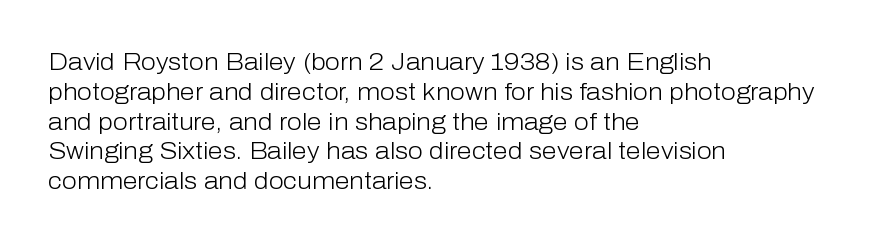
The image shows 24 px text type, upright; set left-aligned, line spacing 1.24x, normal letter spacing, not underlined.
